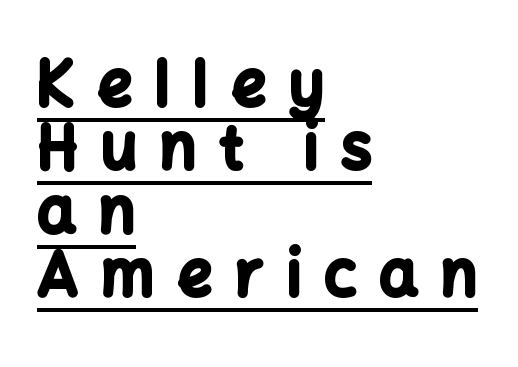
No italicization has been applied; the sample stays upright. The type family on display is of the sans-serif kind. The setting favours the left margin, as ordinary paragraphs usually do. Compared with typical body copy, the letter spacing here is much looser.
